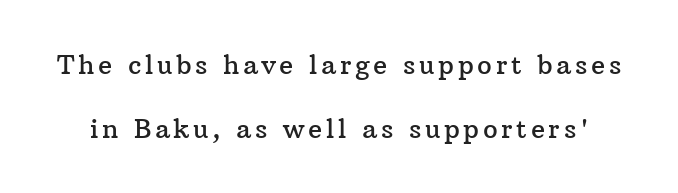
{"italic": "no", "underline": "no", "line_spacing": "loose", "line_spacing_ratio": 2.46, "glyph_px": 26}
